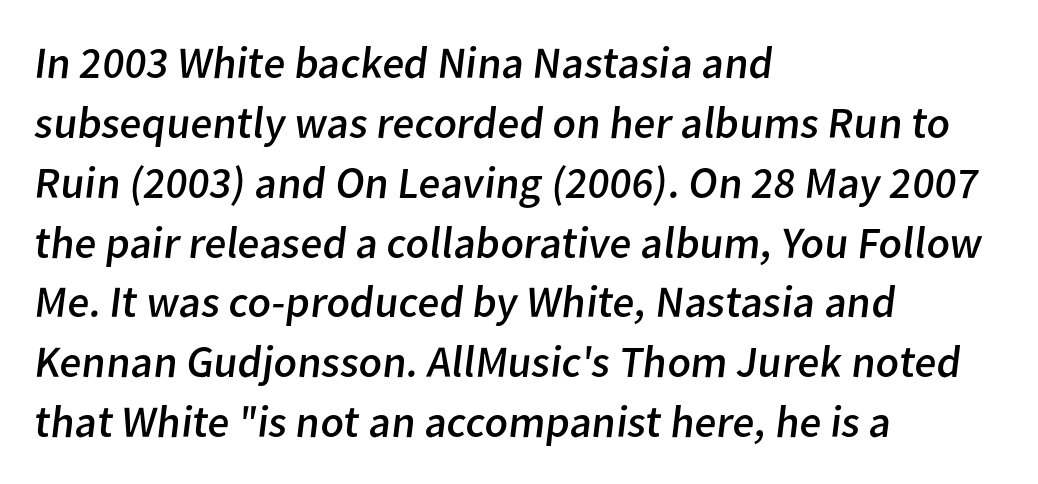
Check where the strokes stop: nothing finishes them off — pure sans. Descenders are the only things crossing below the line. Rows of type keep a routine distance in the vertical direction. Look at the tracking — it's just the regular setting, nothing added.
